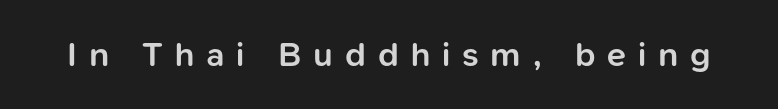
Each row of text sits above clean, open space. Students, this is semibold: more ink than regular, less than bold. Ascenders rise straight up at ninety degrees. The passage shown has open, widely tracked lettering throughout.
